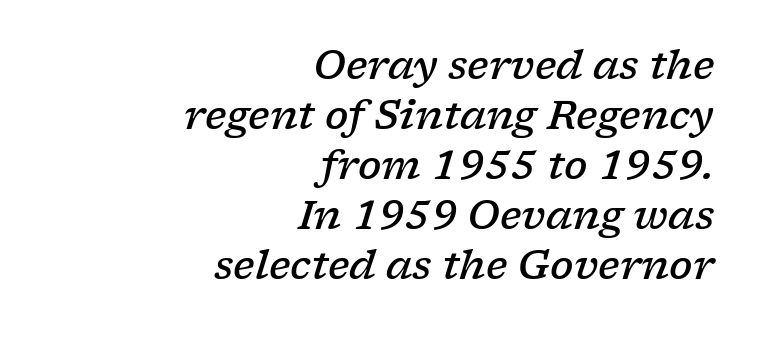
Posture: slanted. Moderately thickened strokes mark this as semibold type. The rendering uses a moderate line-height, typical for paragraphs. Bare-footed words on every line. Typeset ragged left — the right edge is the straight one. The text was rendered using a seriffed face with decorative stroke endings.
